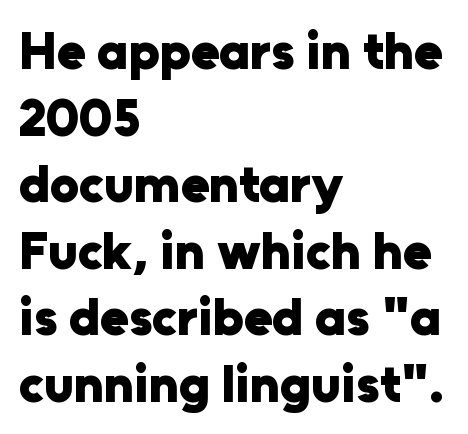
Q: Is the text bold? A: Yes.
Q: Is the text italic (slanted)? A: No, it is upright.
Q: Is the typeface a serif or a sans-serif typeface? A: Sans-serif.
Q: Is the text underlined? A: No.
Q: How is the paragraph aligned? A: Left-aligned.
Q: Is the spacing between letters normal or unusually wide? A: Normal.
Q: Is the spacing between lines tight, normal or loose? A: Normal.
Q: Width (condensed, normal, or wide)? A: Normal.
Q: Stroke contrast? A: Low.
Q: x-height? A: Medium.
Q: Monospaced? A: No.
